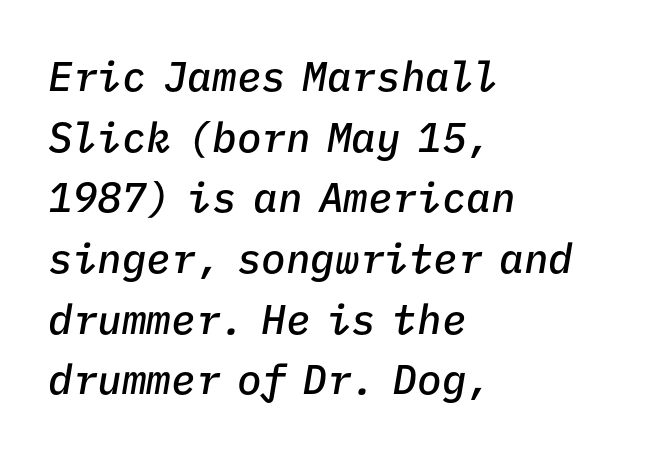
Q: Is the text bold? A: Semi-bold.
Q: Is the text italic (slanted)? A: Yes, it leans right by about 9 degrees.
Q: Is the text underlined? A: No.
Q: How is the paragraph aligned? A: Left-aligned.
Q: Is the spacing between letters normal or unusually wide? A: Normal.
Q: Is the spacing between lines tight, normal or loose? A: Normal.
Q: Width (condensed, normal, or wide)? A: Normal.
Q: Stroke contrast? A: Low.
Q: x-height? A: Medium.
Q: Monospaced? A: Yes.
